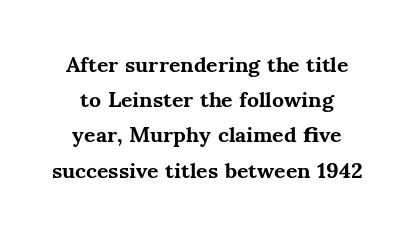
Honestly, the row spacing looks completely unremarkable. A roman cut, with each character standing at attention. Each word holds together tightly as a unit, with standard inter-letter gaps. These lines stack symmetrically, like a column narrowing and widening about its center.
